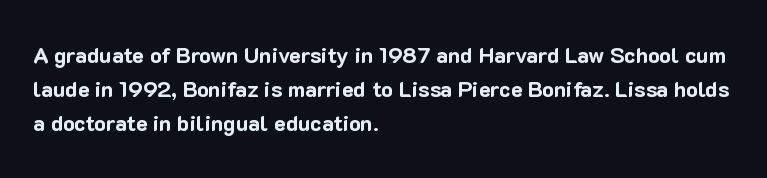
{"italic": "no", "bold": "yes", "underline": "no", "align": "left", "line_spacing": "normal", "line_spacing_ratio": 1.55, "letter_spacing": "normal", "letter_spacing_em": 0.0, "glyph_px": 22}
